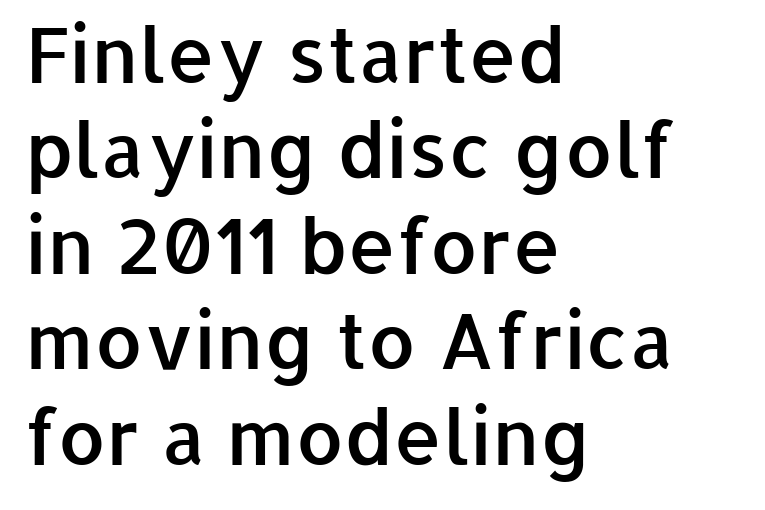
Q: Is the text bold? A: Semi-bold.
Q: Is the text italic (slanted)? A: No, it is upright.
Q: Is the typeface a serif or a sans-serif typeface? A: Sans-serif.
Q: Is the text underlined? A: No.
Q: How is the paragraph aligned? A: Left-aligned.
Q: Is the spacing between letters normal or unusually wide? A: Normal.
Q: Width (condensed, normal, or wide)? A: Normal.
Q: Stroke contrast? A: Low.
Q: x-height? A: Medium.
Q: Monospaced? A: No.
